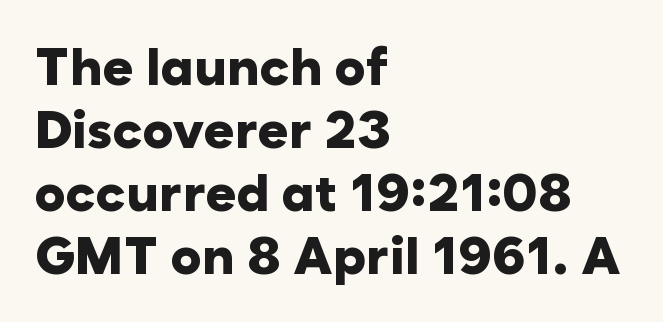
The image shows 52 px heavy sans-serif type, upright; set left-aligned, line spacing 1.21x, normal letter spacing, not underlined; low stroke contrast and a medium x-height.
